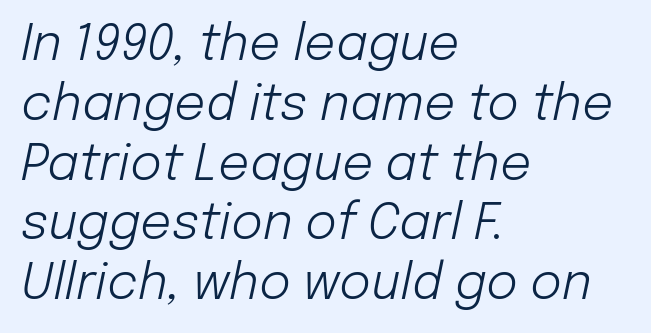
Q: Is the text bold? A: No.
Q: Is the text italic (slanted)? A: Yes, it leans right by about 12 degrees.
Q: Is the text underlined? A: No.
Q: How is the paragraph aligned? A: Left-aligned.
Q: Is the spacing between letters normal or unusually wide? A: Normal.
Q: Width (condensed, normal, or wide)? A: Normal.
Q: Stroke contrast? A: Low.
Q: x-height? A: Medium.
Q: Monospaced? A: No.
